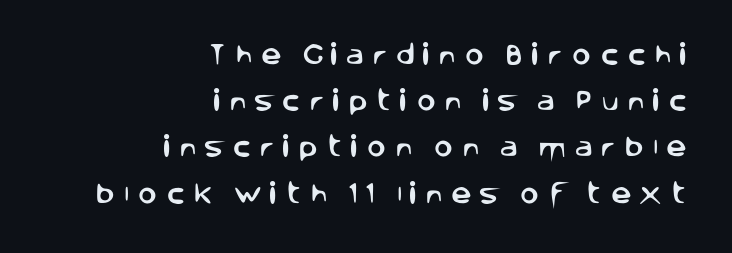
{"italic": "no", "underline": "no", "align": "right", "line_spacing": "loose", "line_spacing_ratio": 2.01, "letter_spacing": "wide", "letter_spacing_em": 0.35, "glyph_px": 23}
